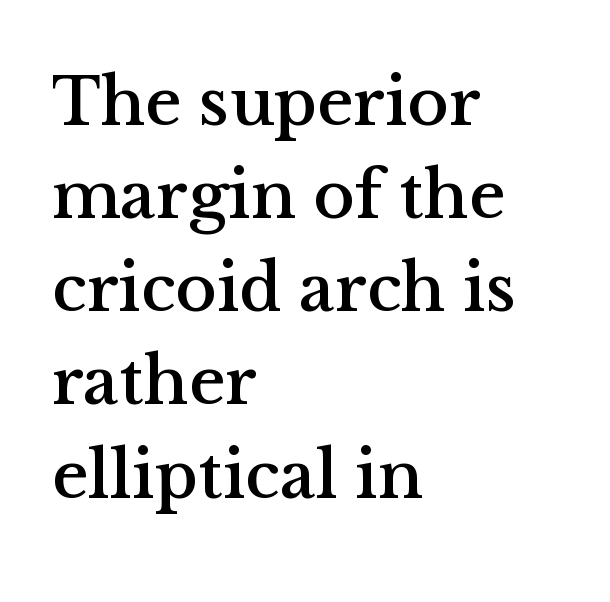
{"serif": "yes", "italic": "no", "width": "normal", "stroke_contrast": "medium", "x_height": "medium", "monospaced": "no", "underline": "no", "align": "left", "line_spacing": "normal", "line_spacing_ratio": 1.35, "letter_spacing": "normal", "letter_spacing_em": 0.0, "glyph_px": 69}
